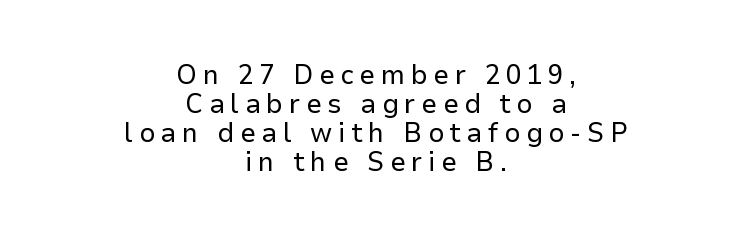
The image shows 28 px regular-weight sans-serif type, upright; set centered, tight line spacing (1.03x), unusually wide letter spacing (+0.2 em), not underlined; low stroke contrast and a medium x-height.
